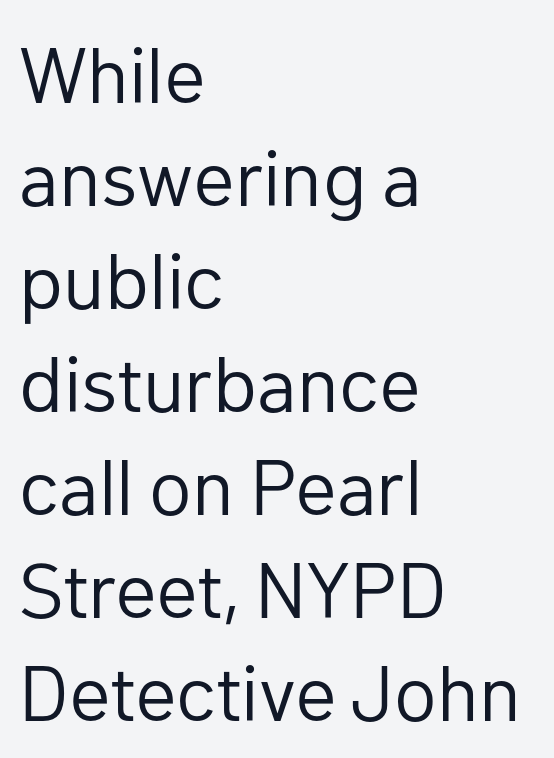
The image shows 78 px regular-weight sans-serif type, upright; set left-aligned, normal line spacing (1.32x), normal letter spacing, not underlined; low stroke contrast and a medium x-height.
